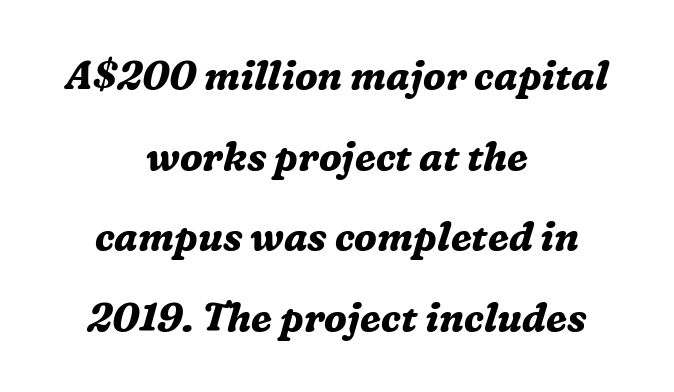
The image shows 39 px bold serif type, italic (leaning right); set centered, loose line spacing (2.07x), normal letter spacing, not underlined; medium stroke contrast and a medium x-height.
